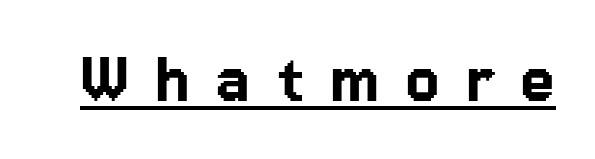
How are the letters spaced? Widely, with obvious added tracking. The font family rendered here belongs to the sans-serif group. Does the lettering tilt? It doesn't — this is upright. Somebody hit Ctrl+U on this one — the words are underlined. Think of a printed novel: that variable character pitch is what you see here.
